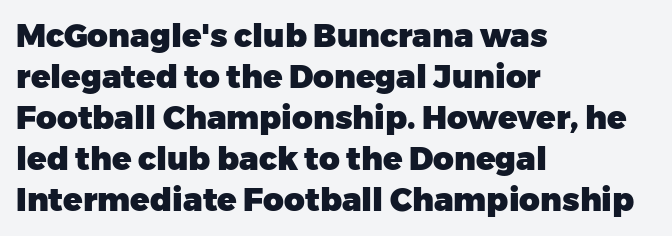
The image shows 32 px heavy sans-serif type, upright; set left-aligned, normal line spacing (1.28x), normal letter spacing, not underlined; low stroke contrast and a medium x-height.
